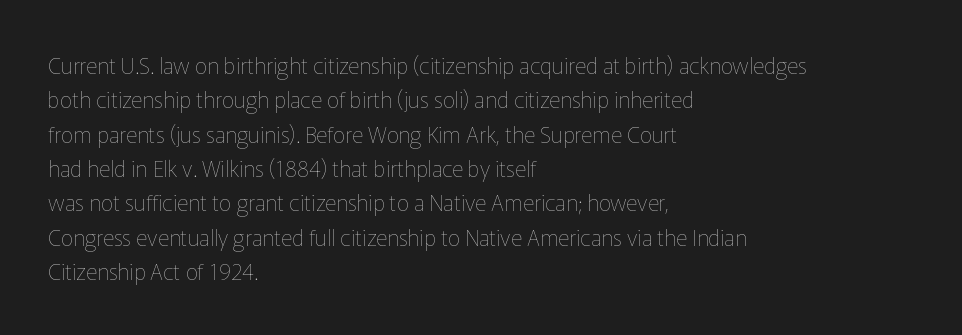
{"italic": "no", "bold": "no", "underline": "no", "align": "left", "line_spacing": "normal", "line_spacing_ratio": 1.56, "letter_spacing": "normal", "letter_spacing_em": 0.0, "glyph_px": 22}
